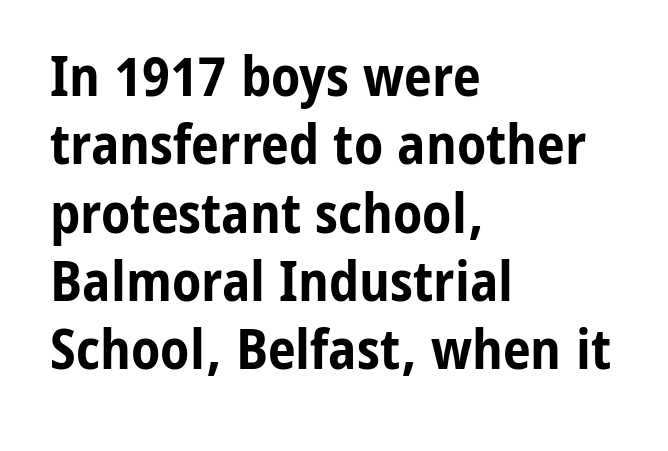
Q: Is the text bold? A: Yes.
Q: Is the text italic (slanted)? A: No, it is upright.
Q: Is the typeface a serif or a sans-serif typeface? A: Sans-serif.
Q: Is the text underlined? A: No.
Q: How is the paragraph aligned? A: Left-aligned.
Q: Is the spacing between letters normal or unusually wide? A: Normal.
Q: Width (condensed, normal, or wide)? A: Condensed.
Q: Stroke contrast? A: Low.
Q: x-height? A: Medium.
Q: Monospaced? A: No.
